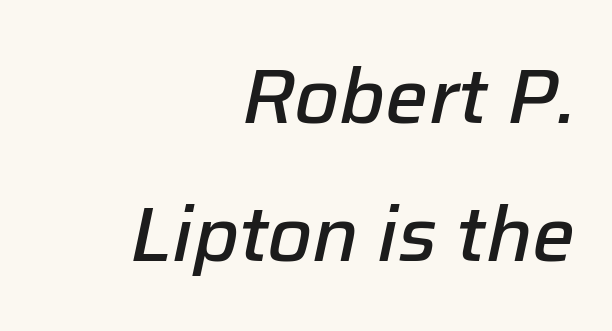
{"italic": "yes", "lean": "right", "slant_degrees": 12, "bold": "semi", "weight": "semibold", "width": "normal", "stroke_contrast": "low", "x_height": "medium", "monospaced": "no", "underline": "no", "align": "right", "line_spacing_ratio": 1.81, "letter_spacing": "normal", "letter_spacing_em": 0.0, "glyph_px": 76}
